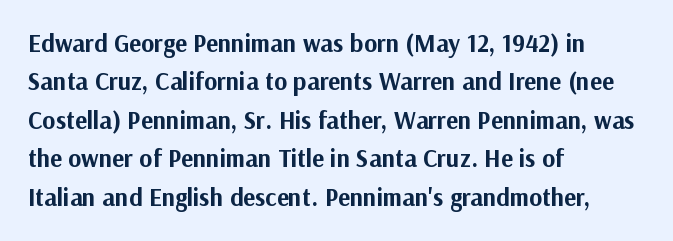
Q: Is the text bold? A: Yes.
Q: Is the text italic (slanted)? A: No, it is upright.
Q: Is the text underlined? A: No.
Q: How is the paragraph aligned? A: Left-aligned.
Q: Is the spacing between letters normal or unusually wide? A: Normal.
Q: Is the spacing between lines tight, normal or loose? A: Normal.
